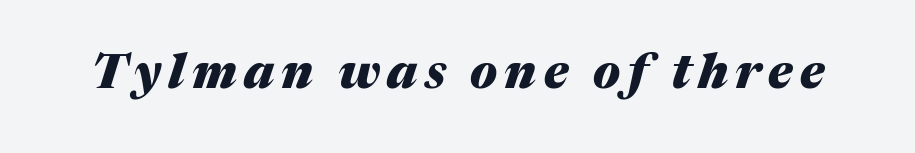
{"italic": "yes", "lean": "right", "slant_degrees": 17, "bold": "yes", "weight": "heavy", "width": "normal", "stroke_contrast": "medium", "x_height": "medium", "monospaced": "no", "underline": "no", "glyph_px": 48}
